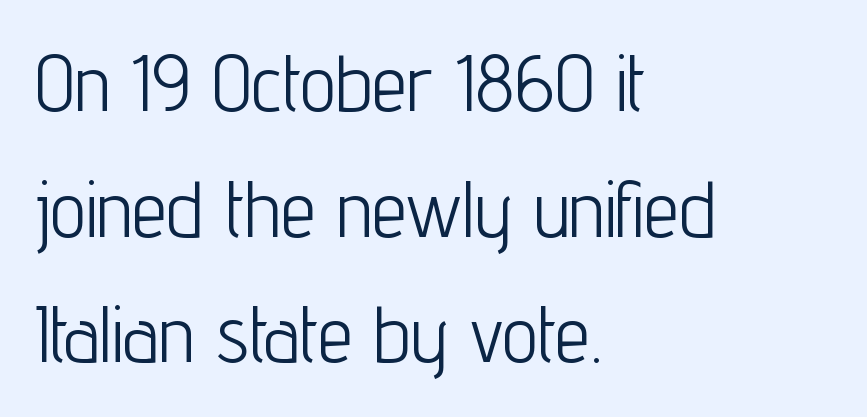
{"serif": "no", "italic": "no", "bold": "no", "weight": "light", "width": "condensed", "stroke_contrast": "low", "x_height": "medium", "monospaced": "no", "underline": "no", "align": "left", "line_spacing": "normal", "line_spacing_ratio": 1.59, "letter_spacing": "normal", "letter_spacing_em": 0.0, "glyph_px": 79}
